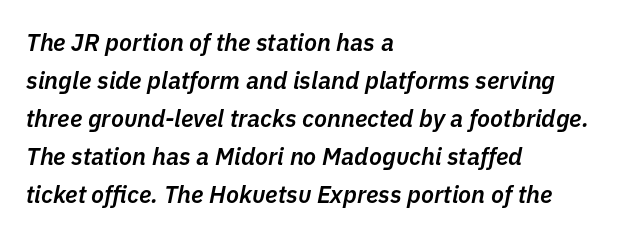
The designer left line spacing at the default. Notice how the passage keeps a crisp vertical edge on the left only. Every character sits at an angle, as italics do. Letters rest on an invisible, unmarked baseline.
